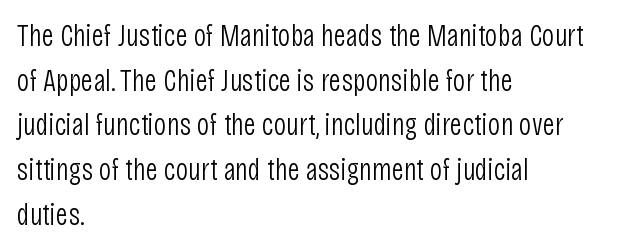
The image shows 31 px light, condensed sans-serif type, upright; set left-aligned, normal line spacing (1.44x), normal letter spacing, not underlined; low stroke contrast and a large x-height.
